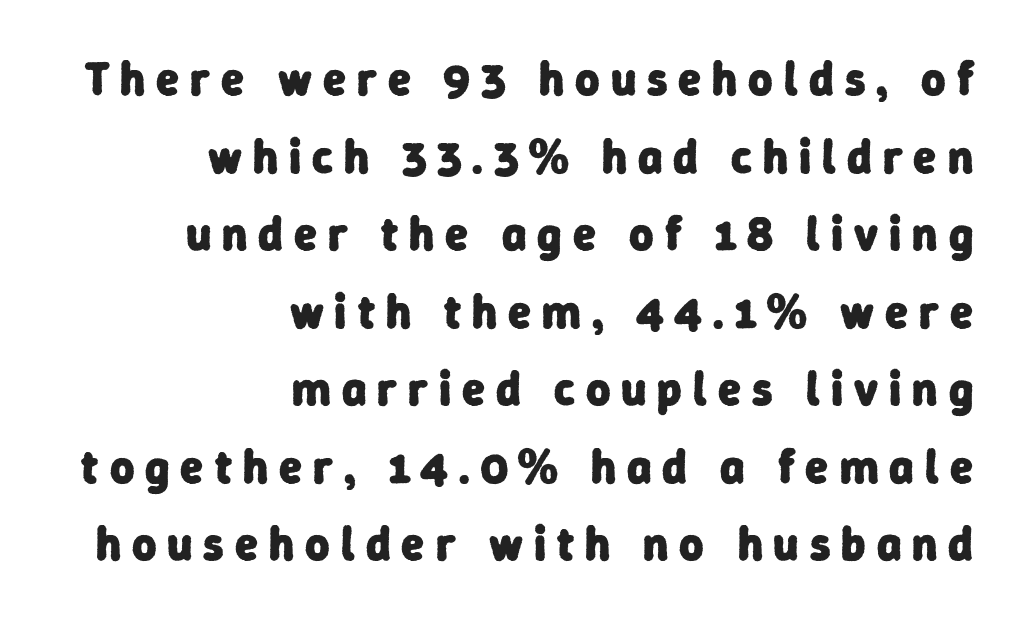
Q: Is the text bold? A: Yes.
Q: Is the typeface a serif or a sans-serif typeface? A: Sans-serif.
Q: Is the text underlined? A: No.
Q: How is the paragraph aligned? A: Right-aligned.
Q: Is the spacing between letters normal or unusually wide? A: Unusually wide.
Q: Is the spacing between lines tight, normal or loose? A: Normal.
Q: Width (condensed, normal, or wide)? A: Normal.
Q: Stroke contrast? A: Low.
Q: x-height? A: Medium.
Q: Monospaced? A: No.
